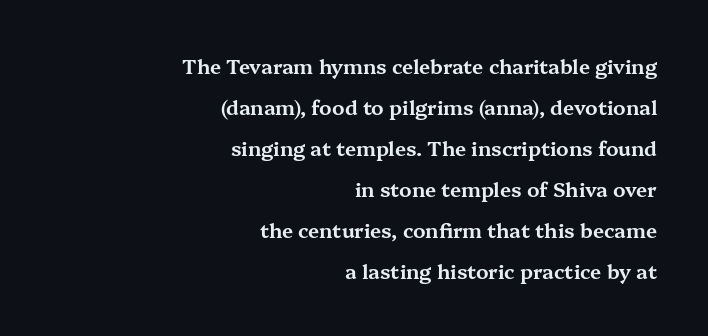
You could fit nearly another row in the gap between these rows. Anything drawn beneath the words? Only blank space. Every character sits straight up, as roman type does. Each word holds together tightly as a unit, with standard inter-letter gaps. Is the block centered? No — it sits flush against the right margin.
